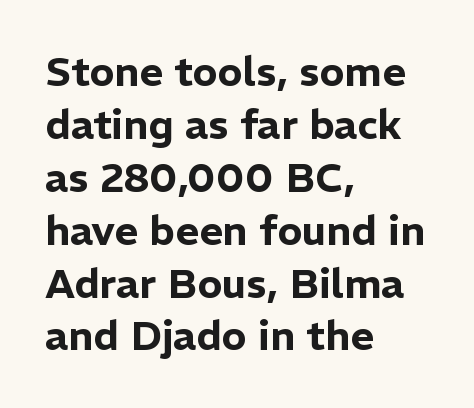
Q: Is the text italic (slanted)? A: No, it is upright.
Q: Is the typeface a serif or a sans-serif typeface? A: Sans-serif.
Q: Is the text underlined? A: No.
Q: How is the paragraph aligned? A: Left-aligned.
Q: Is the spacing between letters normal or unusually wide? A: Normal.
Q: Is the spacing between lines tight, normal or loose? A: Normal.
Q: Width (condensed, normal, or wide)? A: Normal.
Q: Stroke contrast? A: Low.
Q: x-height? A: Medium.
Q: Monospaced? A: No.
